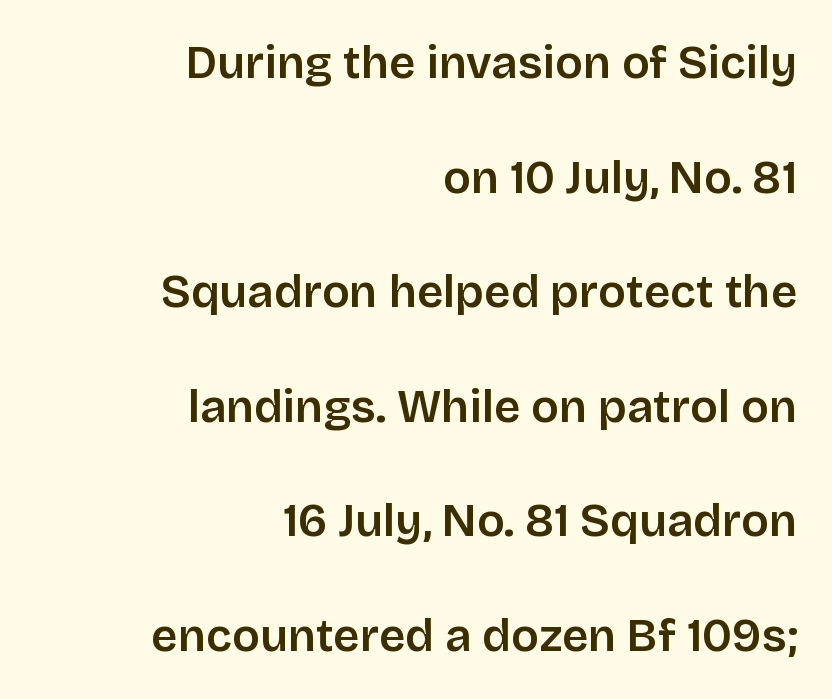
The image shows 46 px sans-serif type, upright; set right-aligned, loose line spacing (2.49x), normal letter spacing, not underlined; low stroke contrast and a large x-height.
